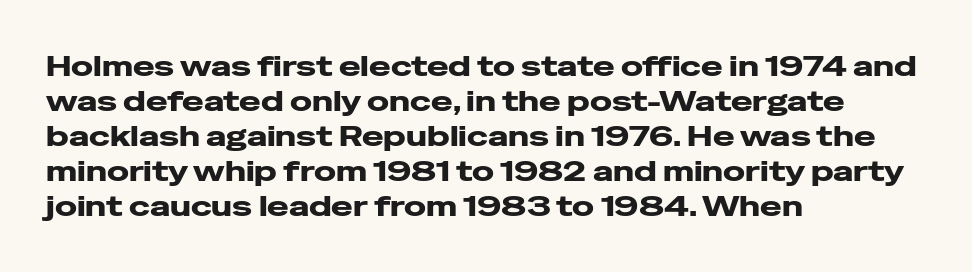
{"serif": "no", "italic": "no", "width": "wide", "stroke_contrast": "low", "x_height": "medium", "monospaced": "no", "underline": "no", "align": "left", "line_spacing_ratio": 1.21, "letter_spacing": "normal", "letter_spacing_em": 0.0, "glyph_px": 29}
